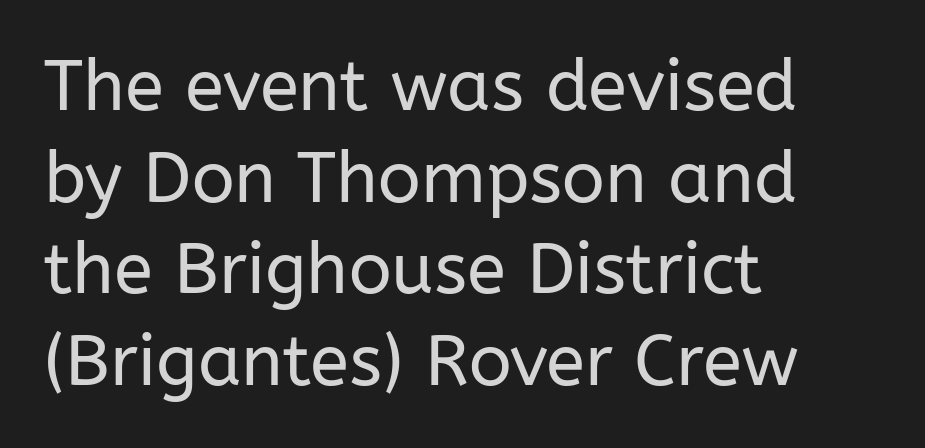
{"serif": "no", "italic": "no", "bold": "no", "weight": "regular", "width": "normal", "stroke_contrast": "low", "x_height": "medium", "monospaced": "no", "underline": "no", "align": "left", "line_spacing": "normal", "line_spacing_ratio": 1.29, "letter_spacing": "normal", "letter_spacing_em": 0.0, "glyph_px": 71}
